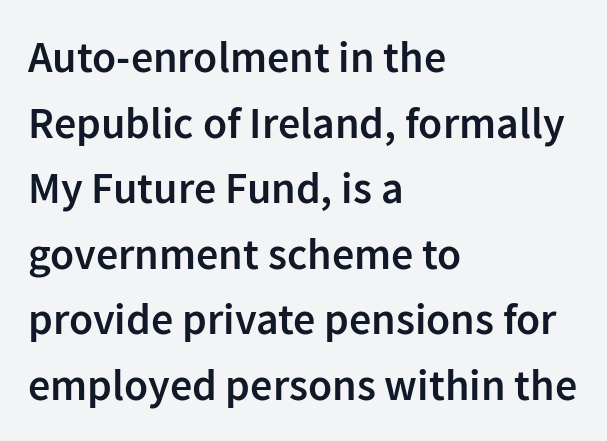
{"serif": "no", "italic": "no", "bold": "semi", "weight": "semibold", "width": "normal", "stroke_contrast": "low", "x_height": "medium", "monospaced": "no", "underline": "no", "align": "left", "line_spacing": "normal", "line_spacing_ratio": 1.49, "letter_spacing": "normal", "letter_spacing_em": 0.0, "glyph_px": 44}
